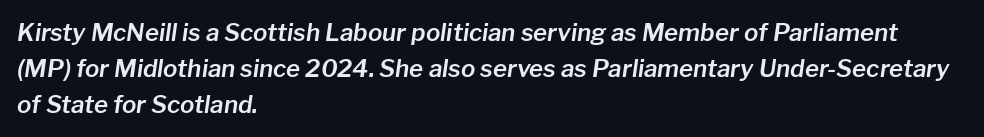
The image shows 24 px text type, italic (leaning right); set left-aligned, normal line spacing (1.51x), normal letter spacing, not underlined.
